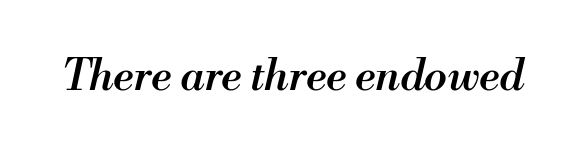
Q: Is the text bold? A: Semi-bold.
Q: Is the text italic (slanted)? A: Yes, it leans right by about 13 degrees.
Q: Is the text underlined? A: No.
Q: Is the spacing between letters normal or unusually wide? A: Normal.
Q: Width (condensed, normal, or wide)? A: Normal.
Q: Stroke contrast? A: Medium.
Q: x-height? A: Small.
Q: Monospaced? A: No.
